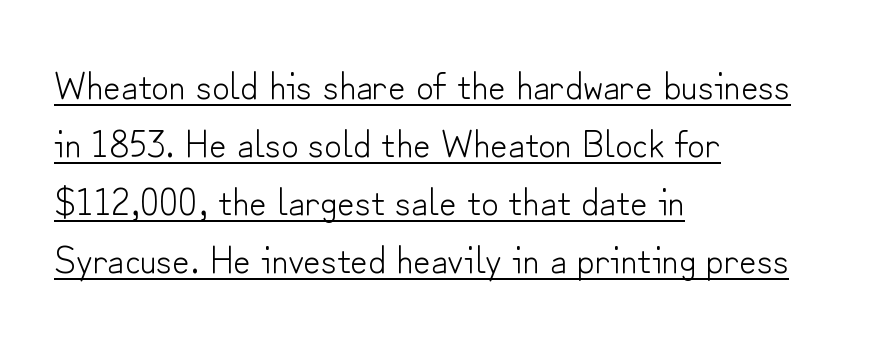
Q: Is the text bold? A: No.
Q: Is the text italic (slanted)? A: No, it is upright.
Q: Is the typeface a serif or a sans-serif typeface? A: Sans-serif.
Q: Is the text underlined? A: Yes.
Q: How is the paragraph aligned? A: Left-aligned.
Q: Is the spacing between letters normal or unusually wide? A: Normal.
Q: Is the spacing between lines tight, normal or loose? A: Normal.
Q: Width (condensed, normal, or wide)? A: Normal.
Q: Stroke contrast? A: Low.
Q: x-height? A: Small.
Q: Monospaced? A: No.
